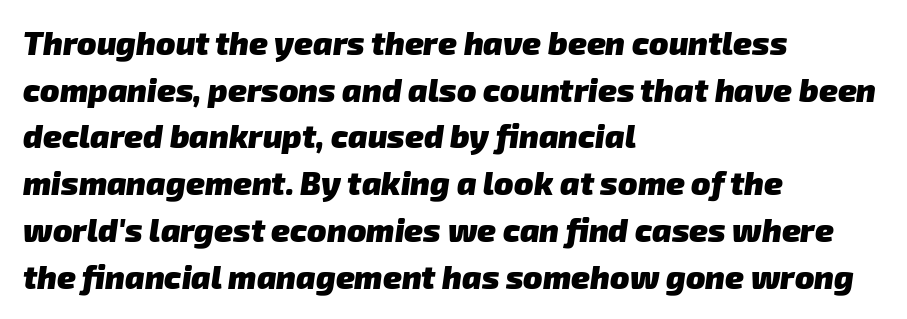
Here the designer chose a conventional face with non-uniform glyph widths. Nope, no serifs anywhere on these letters. The letters sit at their default tracking, neither squeezed nor spread. Vertically, the passage feels balanced, rows spaced as you'd expect. The rag falls on the right side of this text block. The characters look thick and weighty, a clear bold.
